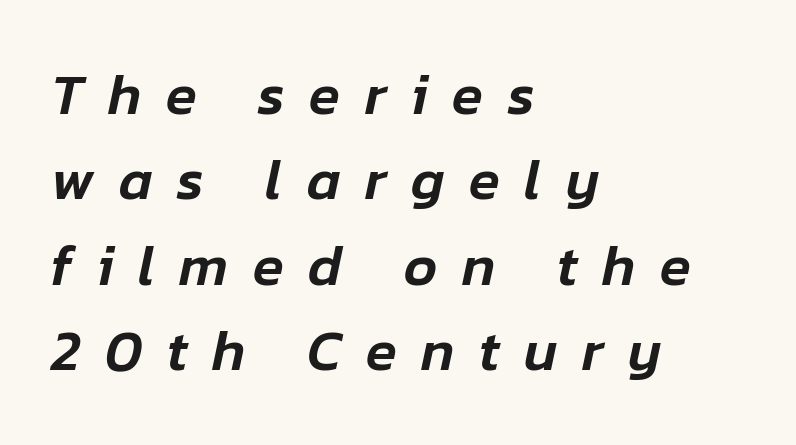
The whole block is typeset with a tilt. Rows of type keep a routine distance in the vertical direction. The lines in this sample share a left origin and differ only in where they stop. Each letter keeps its own natural width here, so spacing adapts to shape.
